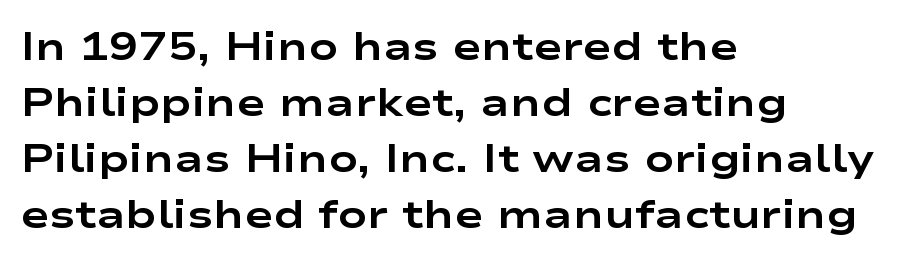
The image shows 39 px bold, wide sans-serif type, upright; set left-aligned, normal line spacing (1.44x), normal letter spacing, not underlined; low stroke contrast and a medium x-height.
